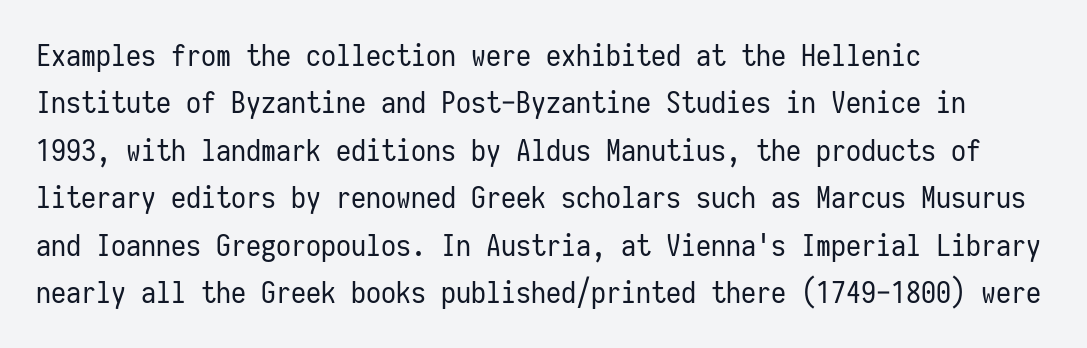
Q: Is the text bold? A: No.
Q: Is the text italic (slanted)? A: No, it is upright.
Q: Is the typeface a serif or a sans-serif typeface? A: Sans-serif.
Q: Is the text underlined? A: No.
Q: How is the paragraph aligned? A: Left-aligned.
Q: Is the spacing between letters normal or unusually wide? A: Normal.
Q: Is the spacing between lines tight, normal or loose? A: Normal.
Q: Width (condensed, normal, or wide)? A: Condensed.
Q: Stroke contrast? A: Low.
Q: x-height? A: Medium.
Q: Monospaced? A: Yes.
